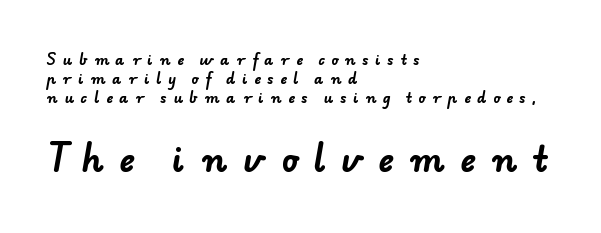
The image shows 33 px bold sans-serif type; set left-aligned, normal line spacing (1.34x), unusually wide letter spacing (+0.48 em), not underlined; the second (bottom) block is 2.36x larger; low stroke contrast and a small x-height.
